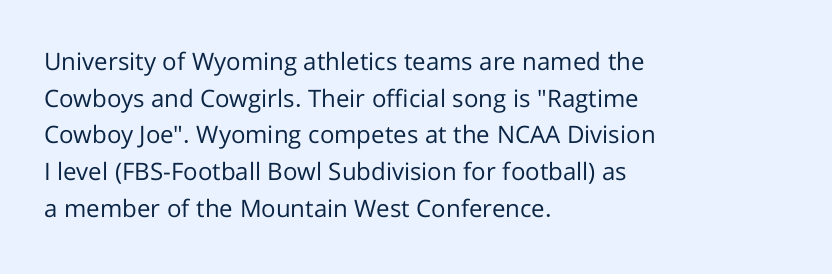
Q: Is the text bold? A: No.
Q: Is the text italic (slanted)? A: No, it is upright.
Q: Is the text underlined? A: No.
Q: How is the paragraph aligned? A: Left-aligned.
Q: Is the spacing between letters normal or unusually wide? A: Normal.
Q: Is the spacing between lines tight, normal or loose? A: Normal.
